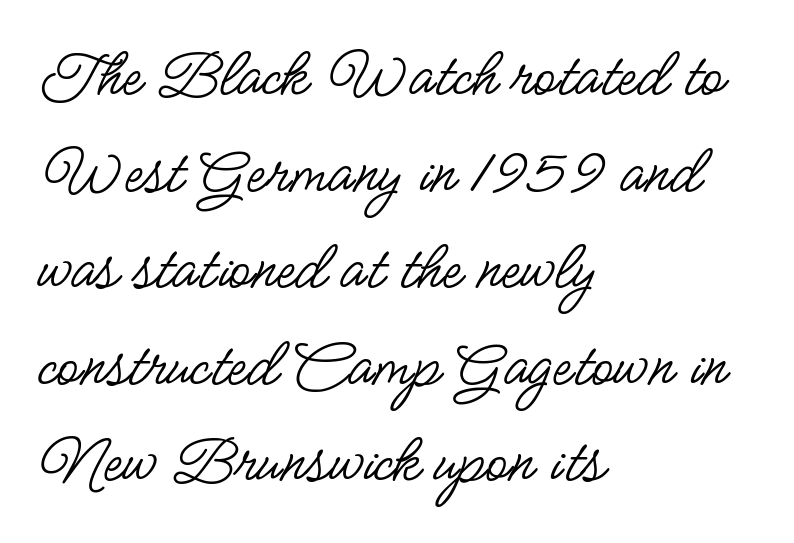
The image shows 71 px regular-weight, condensed sans-serif type; set left-aligned, normal line spacing (1.36x), normal letter spacing, not underlined; low stroke contrast and a small x-height.
